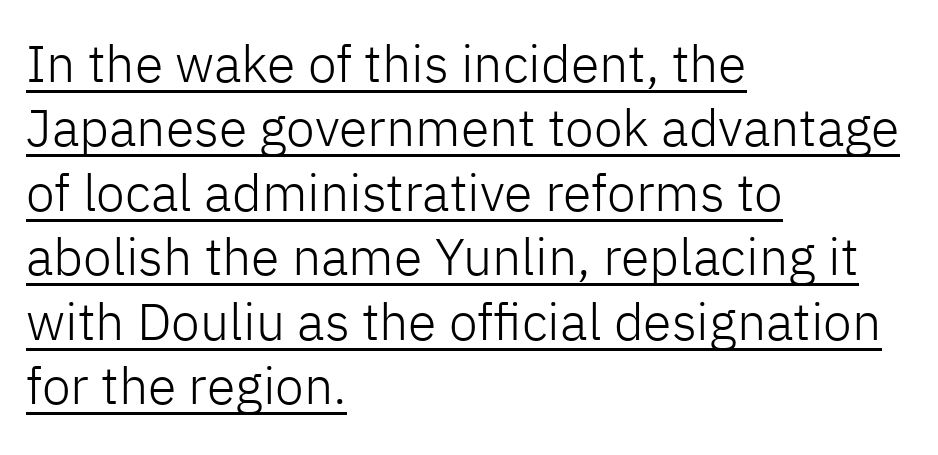
Is there an underline? Yes — a line sits under the letters. The characters are drawn with everyday or finer stroke widths. Every row of glyphs begins at an identical x-position on the left. To sum up the face: it is a sans, with no serifs. The rendering uses natural spacing where letterforms have individual widths. No italicization has been applied; the sample stays upright.
